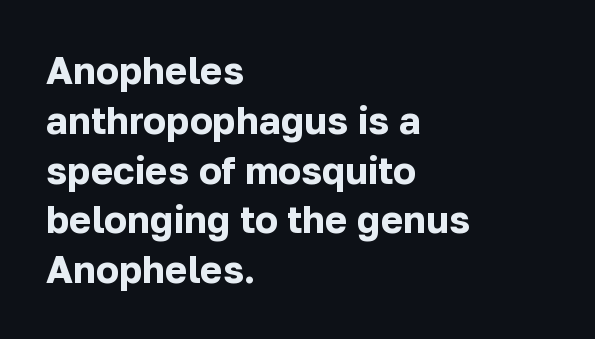
{"serif": "no", "italic": "no", "bold": "yes", "weight": "bold", "width": "normal", "stroke_contrast": "low", "x_height": "medium", "monospaced": "no", "underline": "no", "align": "left", "line_spacing": "normal", "line_spacing_ratio": 1.31, "letter_spacing": "normal", "letter_spacing_em": 0.0, "glyph_px": 38}
